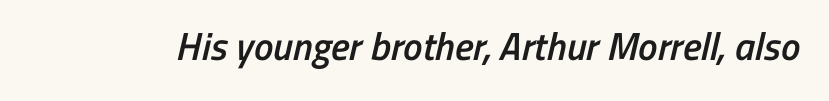
{"serif": "no", "bold": "semi", "weight": "semibold", "width": "condensed", "stroke_contrast": "low", "x_height": "medium", "monospaced": "no", "underline": "no", "letter_spacing": "normal", "letter_spacing_em": 0.0, "glyph_px": 39}
